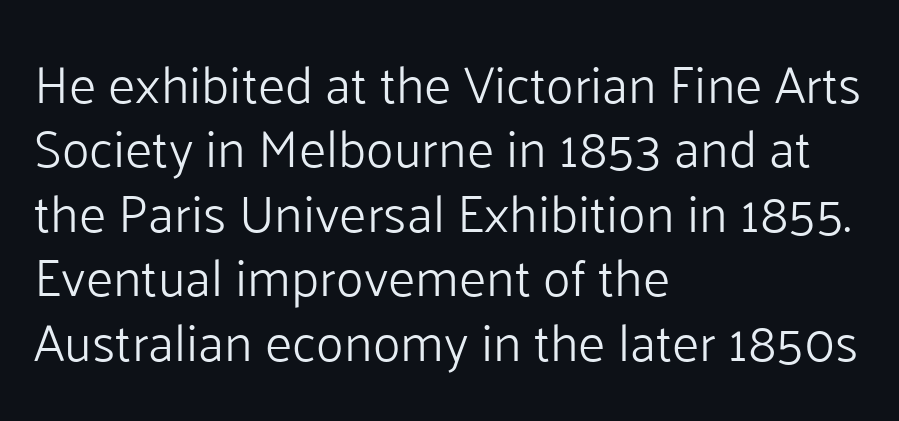
{"serif": "no", "italic": "no", "bold": "no", "weight": "light", "width": "normal", "stroke_contrast": "low", "x_height": "medium", "monospaced": "no", "underline": "no", "align": "left", "line_spacing_ratio": 1.24, "letter_spacing": "normal", "letter_spacing_em": 0.0, "glyph_px": 52}
